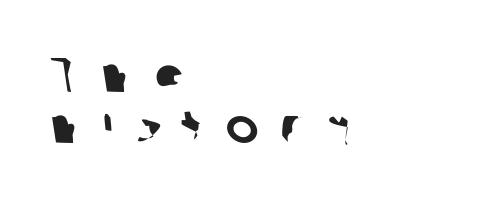
The image shows 49 px sans-serif type; set left-aligned, tight line spacing (1.05x), unusually wide letter spacing (+0.43 em), not underlined; low stroke contrast and a medium x-height.
